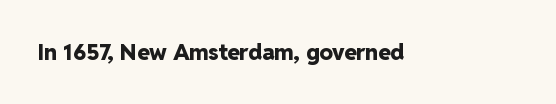
Q: Is the text bold? A: Yes.
Q: Is the text italic (slanted)? A: No, it is upright.
Q: Is the text underlined? A: No.
Q: Is the spacing between letters normal or unusually wide? A: Normal.
